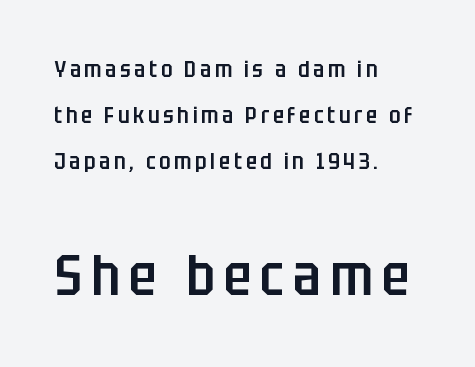
Q: Is the text bold? A: Semi-bold.
Q: Is the text italic (slanted)? A: No, it is upright.
Q: Is the typeface a serif or a sans-serif typeface? A: Sans-serif.
Q: Is the text underlined? A: No.
Q: How is the paragraph aligned? A: Left-aligned.
Q: Is the spacing between lines tight, normal or loose? A: Loose.
Q: Which block of text is set in a larger size, the first (top) or the second (bottom)? A: The second (bottom) one.
Q: Width (condensed, normal, or wide)? A: Condensed.
Q: Stroke contrast? A: Low.
Q: x-height? A: Large.
Q: Monospaced? A: No.
